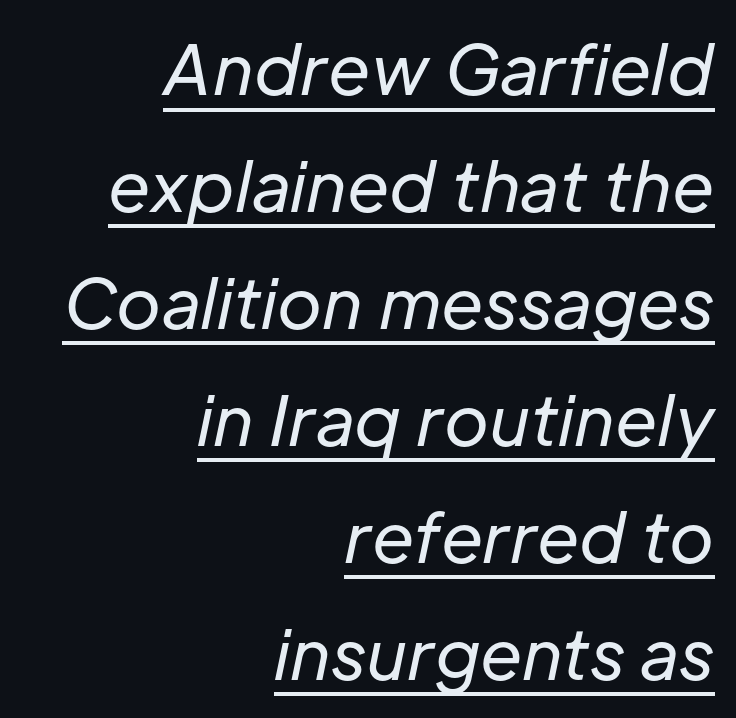
You can see a thin bar hugging the bottom of the glyphs. This sample uses plain, unmodified letter spacing. Reading down the block, your eye finds every line finishing at a fixed right position. Style check: oblique. Proportional: the letters do not fall into vertical columns.
